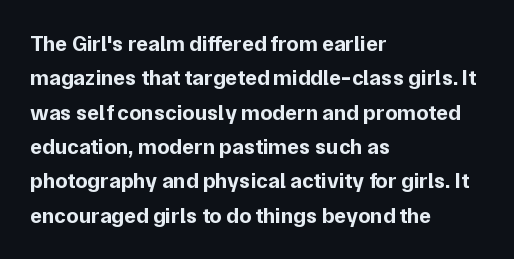
The image shows 22 px bold type, upright; set left-aligned, normal line spacing (1.56x), normal letter spacing, not underlined.
